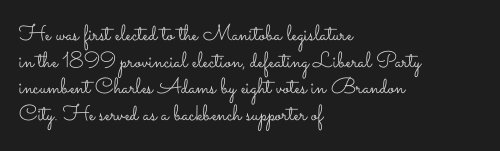
Q: Is the text bold? A: No.
Q: Is the text italic (slanted)? A: Yes.
Q: Is the text underlined? A: No.
Q: How is the paragraph aligned? A: Left-aligned.
Q: Is the spacing between letters normal or unusually wide? A: Normal.
